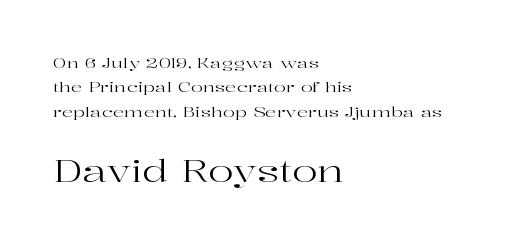
Q: Is the text bold? A: No.
Q: Is the text italic (slanted)? A: No, it is upright.
Q: Is the typeface a serif or a sans-serif typeface? A: Serif.
Q: Is the text underlined? A: No.
Q: How is the paragraph aligned? A: Left-aligned.
Q: Is the spacing between letters normal or unusually wide? A: Normal.
Q: Which block of text is set in a larger size, the first (top) or the second (bottom)? A: The second (bottom) one.
Q: Width (condensed, normal, or wide)? A: Wide.
Q: Stroke contrast? A: High.
Q: x-height? A: Medium.
Q: Monospaced? A: No.
